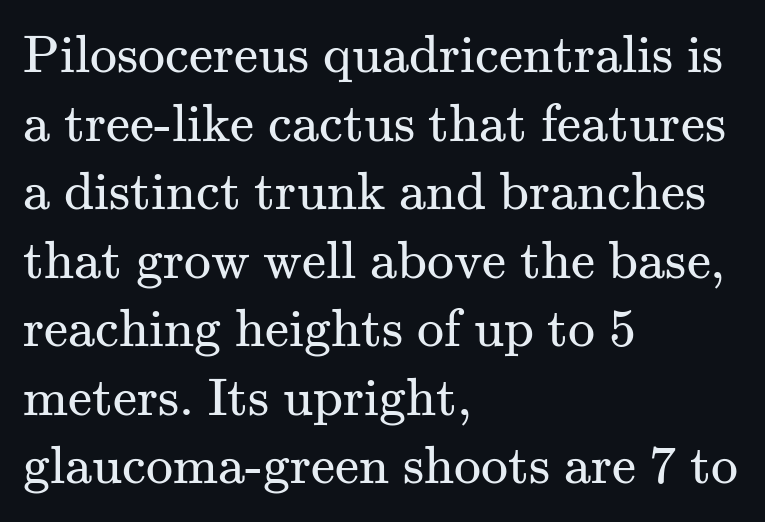
You could not count columns in this text — the font is proportionally spaced. Honestly, the letter spacing is just normal — you wouldn't notice it. The weight tops out at a normal text grade. Does the lettering tilt? It doesn't — this is upright. The designer went with a serif here, giving each stem small feet.
